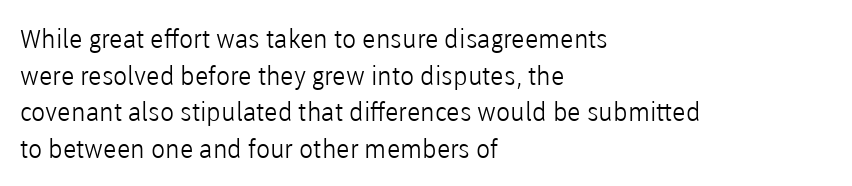
In CSS terms this would be text-align: left. The words here are not underlined. The font is comparable to plain body text, perhaps lighter. Every character sits straight up, as roman type does. The vertical gap from one line to the next is medium. Compared with typical body copy, the letter spacing here is the same.
